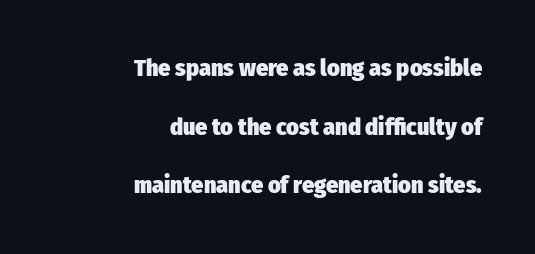
Q: Is the text bold? A: Yes.
Q: Is the text italic (slanted)? A: No, it is upright.
Q: Is the text underlined? A: No.
Q: How is the paragraph aligned? A: Right-aligned.
Q: Is the spacing between letters normal or unusually wide? A: Normal.
Q: Is the spacing between lines tight, normal or loose? A: Loose.
